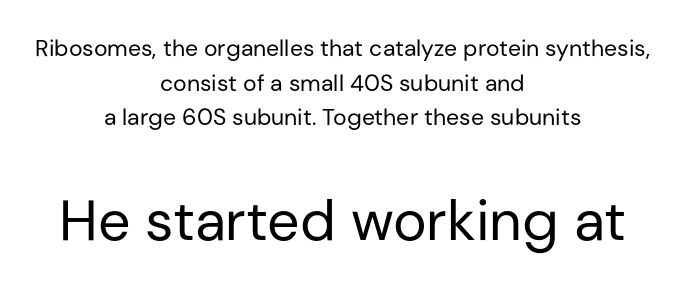
Q: Is the text bold? A: No.
Q: Is the text italic (slanted)? A: No, it is upright.
Q: Is the typeface a serif or a sans-serif typeface? A: Sans-serif.
Q: Is the text underlined? A: No.
Q: How is the paragraph aligned? A: Centered.
Q: Is the spacing between letters normal or unusually wide? A: Normal.
Q: Is the spacing between lines tight, normal or loose? A: Normal.
Q: Which block of text is set in a larger size, the first (top) or the second (bottom)? A: The second (bottom) one.
Q: Width (condensed, normal, or wide)? A: Normal.
Q: Stroke contrast? A: Low.
Q: x-height? A: Medium.
Q: Monospaced? A: No.
